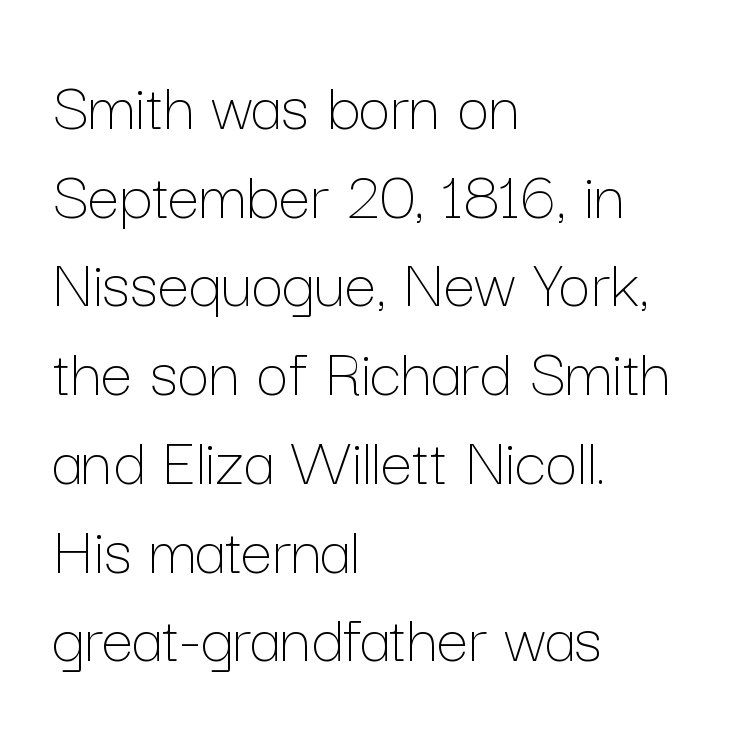
You could not count columns in this text — the font is proportionally spaced. The baseline area is clear. The letterforms sit shoulder to shoulder at normal distance. Ascenders rise straight up at ninety degrees.
